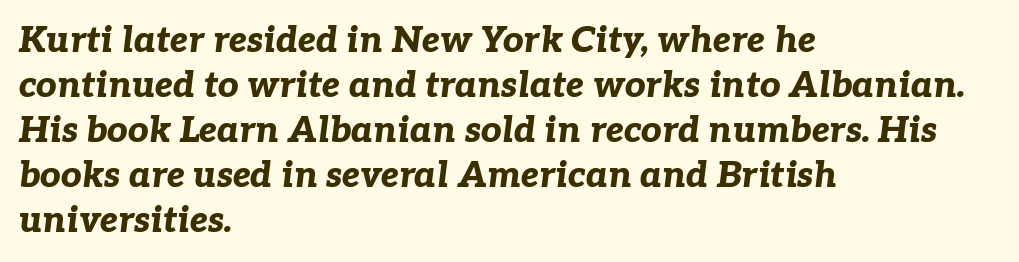
{"italic": "yes", "lean": "right", "slant_degrees": 7, "bold": "yes", "weight": "bold", "width": "normal", "stroke_contrast": "low", "x_height": "medium", "monospaced": "no", "underline": "no", "align": "left", "line_spacing": "normal", "line_spacing_ratio": 1.25, "letter_spacing": "normal", "letter_spacing_em": 0.0, "glyph_px": 36}
